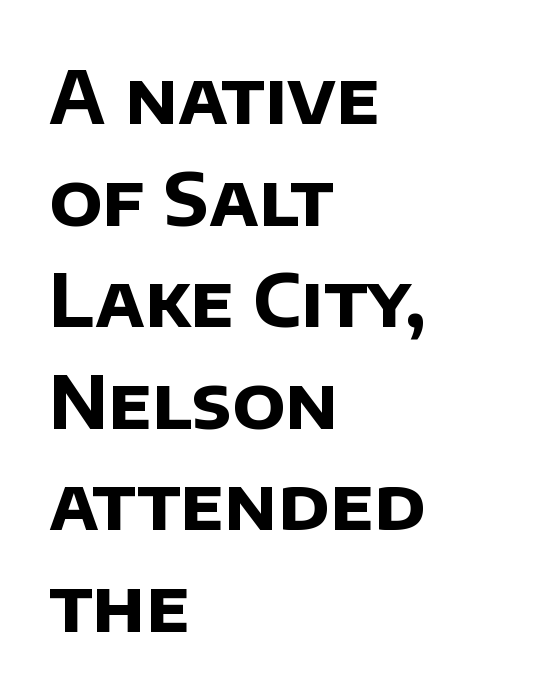
Q: Is the text bold? A: Yes.
Q: Is the typeface a serif or a sans-serif typeface? A: Sans-serif.
Q: Is the text underlined? A: No.
Q: How is the paragraph aligned? A: Left-aligned.
Q: Is the spacing between letters normal or unusually wide? A: Normal.
Q: Is the spacing between lines tight, normal or loose? A: Normal.
Q: Width (condensed, normal, or wide)? A: Normal.
Q: Stroke contrast? A: Low.
Q: x-height? A: Large.
Q: Monospaced? A: No.
